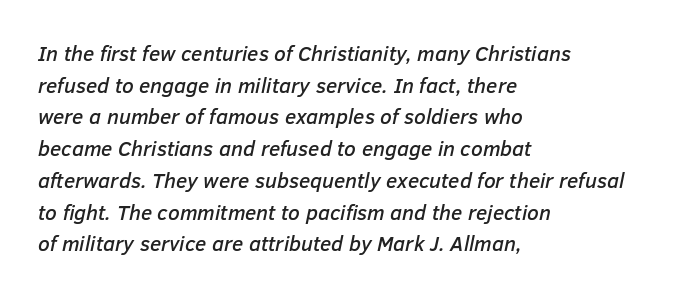
The line texture is even and compact thanks to regular tracking. Just letters on the line, the space beneath them empty. The typography opts for an oblique posture over an upright one. Quick note: interline space is typical. Casual observation: everything's shoved over to the left.
